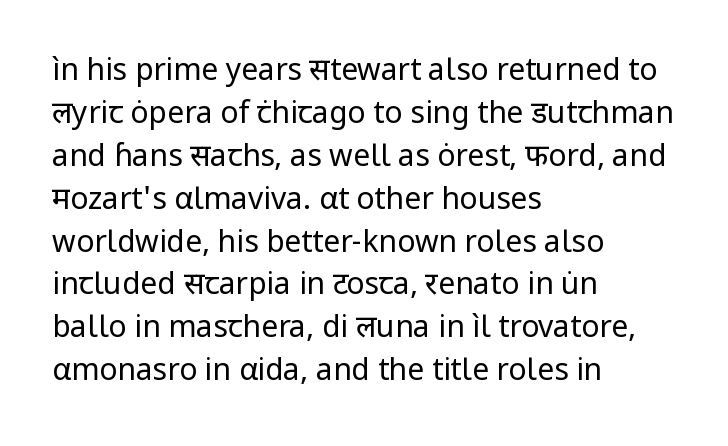
{"serif": "no", "italic": "no", "bold": "no", "weight": "regular", "width": "normal", "stroke_contrast": "low", "x_height": "medium", "monospaced": "no", "underline": "no", "align": "left", "line_spacing": "normal", "line_spacing_ratio": 1.43, "letter_spacing": "normal", "letter_spacing_em": 0.0, "glyph_px": 30}
